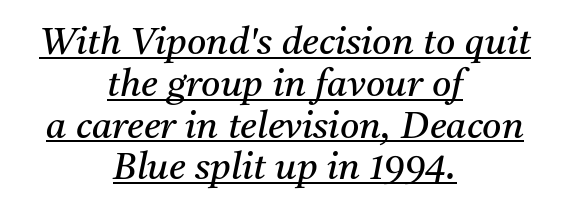
{"serif": "yes", "italic": "yes", "lean": "right", "slant_degrees": 11, "bold": "no", "weight": "regular", "width": "normal", "stroke_contrast": "medium", "x_height": "medium", "monospaced": "no", "underline": "yes", "align": "center", "line_spacing": "tight", "line_spacing_ratio": 1.13, "letter_spacing": "normal", "letter_spacing_em": 0.0, "glyph_px": 37}
